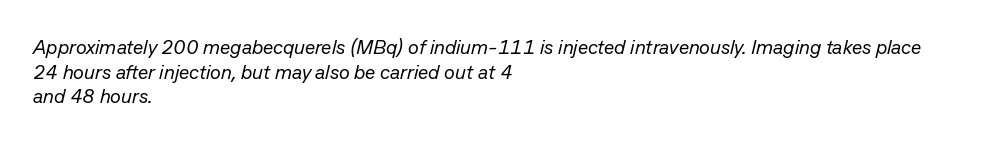
Q: Is the text bold? A: No.
Q: Is the text italic (slanted)? A: Yes, it leans right by about 13 degrees.
Q: Is the text underlined? A: No.
Q: How is the paragraph aligned? A: Left-aligned.
Q: Is the spacing between letters normal or unusually wide? A: Normal.
